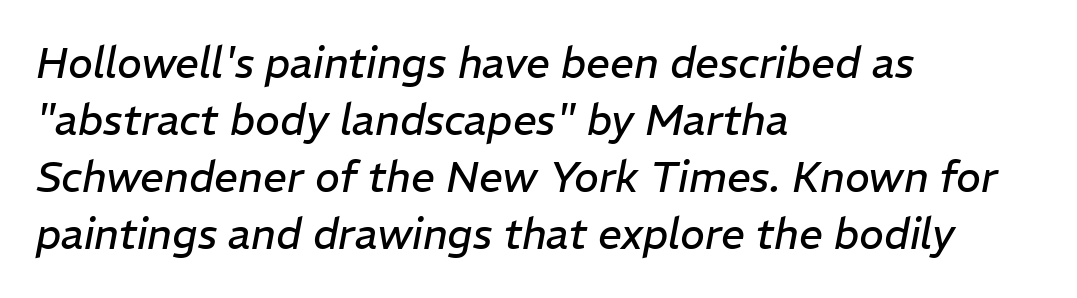
Q: Is the text bold? A: No.
Q: Is the text italic (slanted)? A: Yes, it leans right by about 11 degrees.
Q: Is the text underlined? A: No.
Q: How is the paragraph aligned? A: Left-aligned.
Q: Is the spacing between letters normal or unusually wide? A: Normal.
Q: Is the spacing between lines tight, normal or loose? A: Normal.
Q: Width (condensed, normal, or wide)? A: Normal.
Q: Stroke contrast? A: Low.
Q: x-height? A: Medium.
Q: Monospaced? A: No.
